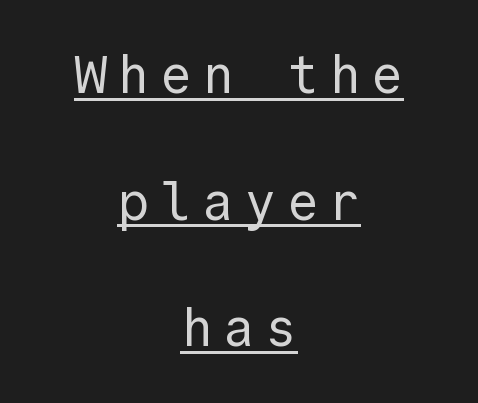
The image shows 53 px regular-weight sans-serif type, upright, monospaced; set centered, loose line spacing (2.39x), unusually wide letter spacing (+0.2 em), underlined; a medium x-height.
